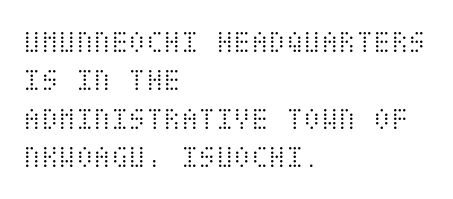
{"italic": "no", "bold": "no", "weight": "light", "width": "condensed", "stroke_contrast": "medium", "x_height": "large", "underline": "no", "align": "left", "line_spacing_ratio": 1.2, "letter_spacing": "normal", "letter_spacing_em": 0.0, "glyph_px": 32}
